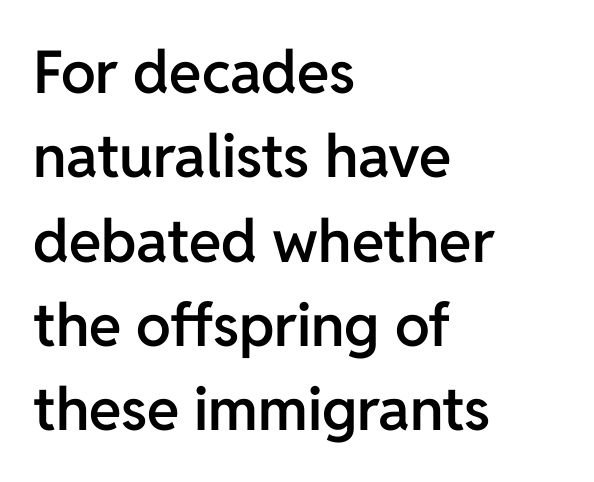
The type is set solid horizontally, with unmodified tracking. Posture: straight, roman, zero tilt. Its strokes are somewhat broadened, the hallmark of semibold type. This sample uses a sans-serif face. The rendering anchors every line to the left-hand side. The glyphs are unaccompanied by any horizontal stroke below them.
